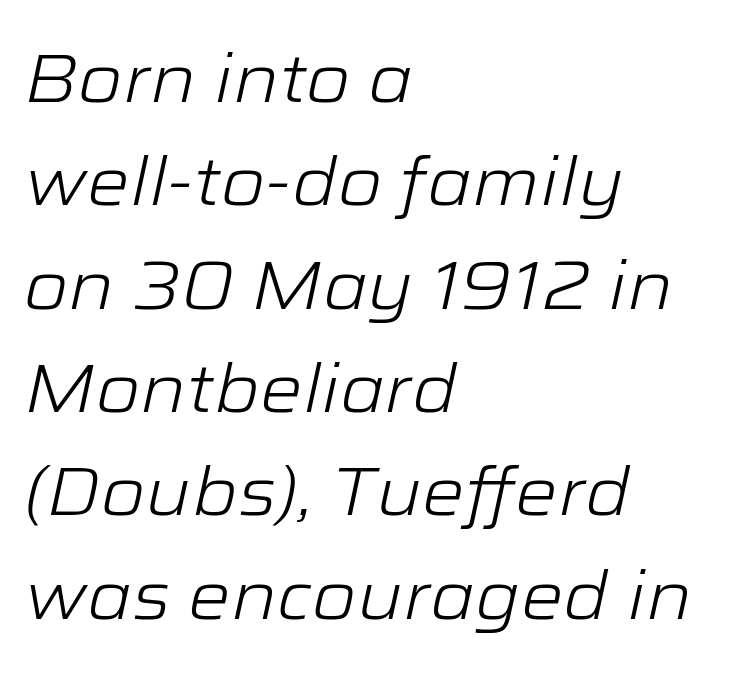
Reading down the column, the eye jumps a familiar distance to each next line. Is this a fixed-width face? No — the glyphs have proportional, varying widths. The area under the type is left untouched. The passage shown leans; its letterforms are oblique. The typesetting does not lean heavy: it is not bold.
